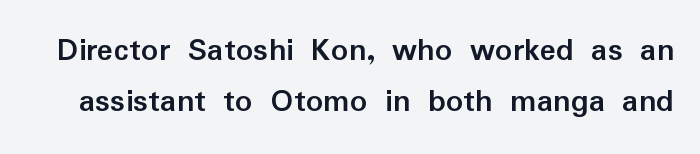
Q: Is the text bold? A: Yes.
Q: Is the text italic (slanted)? A: No, it is upright.
Q: Is the typeface a serif or a sans-serif typeface? A: Sans-serif.
Q: Is the text underlined? A: No.
Q: Is the spacing between letters normal or unusually wide? A: Normal.
Q: Is the spacing between lines tight, normal or loose? A: Normal.
Q: Width (condensed, normal, or wide)? A: Normal.
Q: Stroke contrast? A: Low.
Q: x-height? A: Medium.
Q: Monospaced? A: No.
